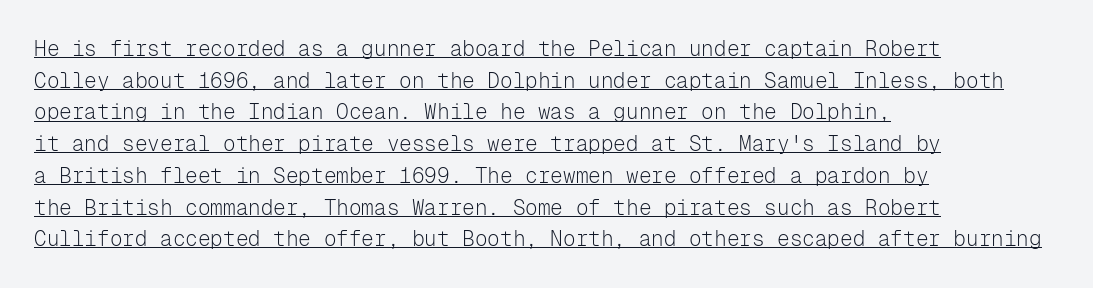
{"italic": "no", "bold": "no", "underline": "yes", "align": "left", "line_spacing": "normal", "line_spacing_ratio": 1.51, "letter_spacing": "normal", "letter_spacing_em": 0.0, "glyph_px": 21}
